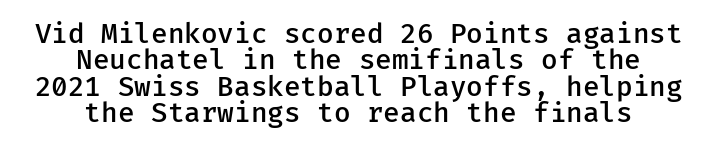
The image shows 27 px text type, upright; set centered, tight line spacing (0.98x), normal letter spacing, not underlined.
